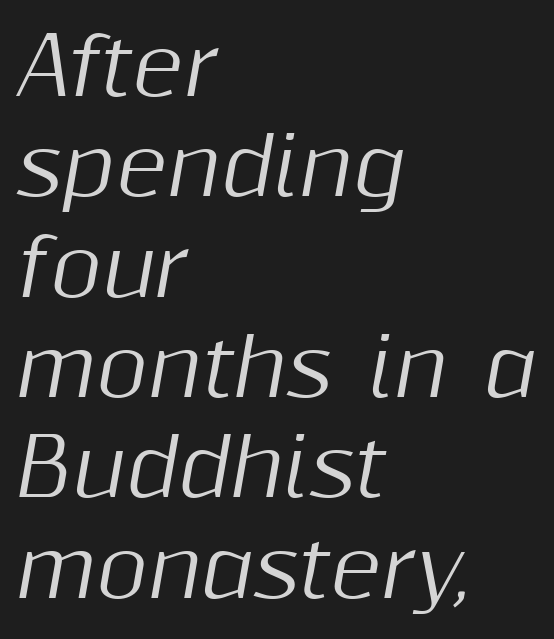
Note the varied advance widths — an 'i' is clearly narrower than an 'm'. The zone under the glyphs is completely vacant. Each line starts at the same left margin while the right side varies. Baseline-to-baseline distance is the conventional proportion of letter height.
